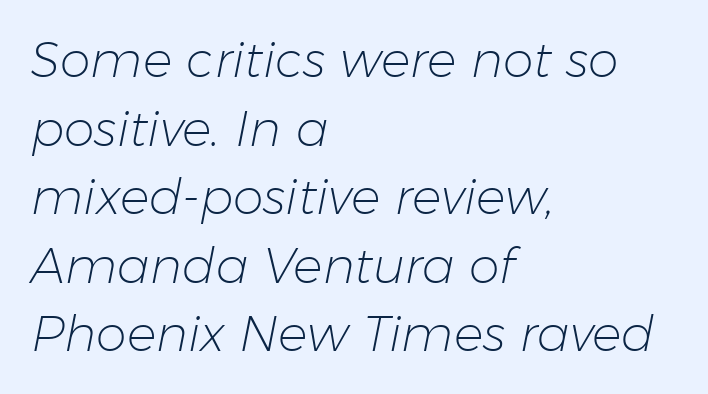
The image shows 49 px light type, italic (leaning right); set left-aligned, normal line spacing (1.4x), normal letter spacing, not underlined; low stroke contrast and a medium x-height.
